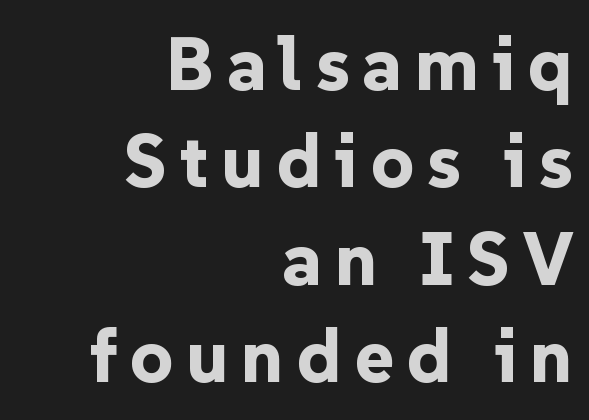
Q: Is the text bold? A: Yes.
Q: Is the text italic (slanted)? A: No, it is upright.
Q: Is the typeface a serif or a sans-serif typeface? A: Sans-serif.
Q: Is the text underlined? A: No.
Q: How is the paragraph aligned? A: Right-aligned.
Q: Is the spacing between lines tight, normal or loose? A: Normal.
Q: Width (condensed, normal, or wide)? A: Normal.
Q: Stroke contrast? A: Low.
Q: x-height? A: Medium.
Q: Monospaced? A: No.
